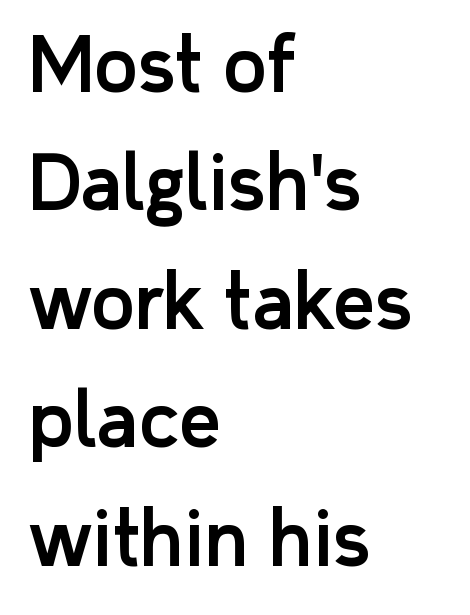
Q: Is the text italic (slanted)? A: No, it is upright.
Q: Is the typeface a serif or a sans-serif typeface? A: Sans-serif.
Q: Is the text underlined? A: No.
Q: How is the paragraph aligned? A: Left-aligned.
Q: Is the spacing between letters normal or unusually wide? A: Normal.
Q: Is the spacing between lines tight, normal or loose? A: Normal.
Q: Width (condensed, normal, or wide)? A: Normal.
Q: Stroke contrast? A: Low.
Q: x-height? A: Medium.
Q: Monospaced? A: No.
